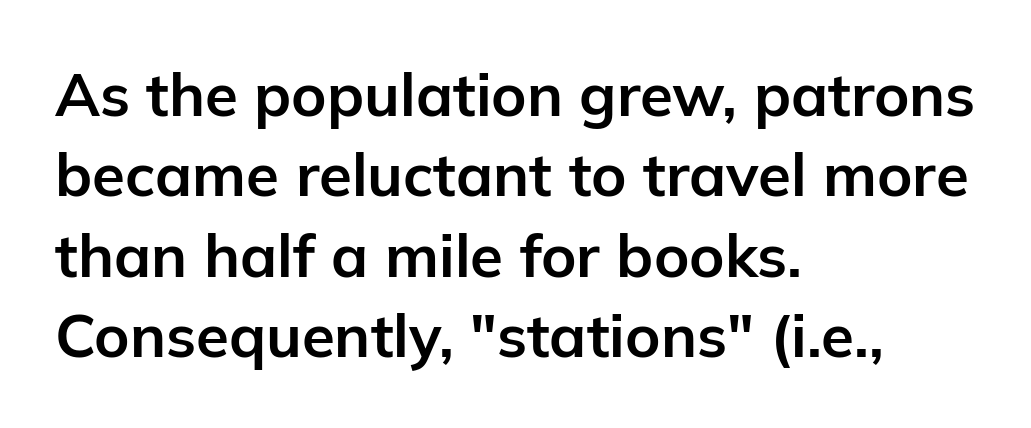
Q: Is the text bold? A: Yes.
Q: Is the text italic (slanted)? A: No, it is upright.
Q: Is the typeface a serif or a sans-serif typeface? A: Sans-serif.
Q: Is the text underlined? A: No.
Q: How is the paragraph aligned? A: Left-aligned.
Q: Is the spacing between letters normal or unusually wide? A: Normal.
Q: Is the spacing between lines tight, normal or loose? A: Normal.
Q: Width (condensed, normal, or wide)? A: Normal.
Q: Stroke contrast? A: Low.
Q: x-height? A: Medium.
Q: Monospaced? A: No.
